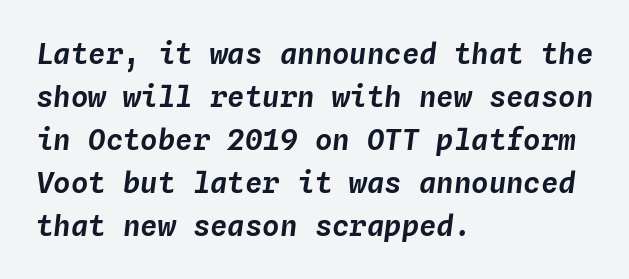
Q: Is the text italic (slanted)? A: Yes, it leans right by about 4 degrees.
Q: Is the text underlined? A: No.
Q: How is the paragraph aligned? A: Left-aligned.
Q: Is the spacing between letters normal or unusually wide? A: Normal.
Q: Is the spacing between lines tight, normal or loose? A: Normal.
Q: Width (condensed, normal, or wide)? A: Normal.
Q: Stroke contrast? A: Low.
Q: x-height? A: Medium.
Q: Monospaced? A: Yes.
